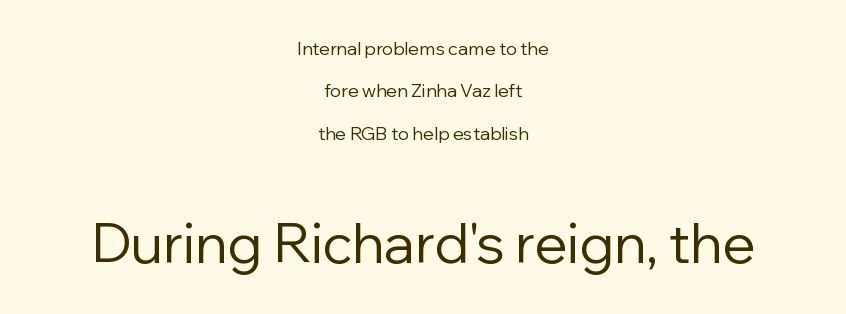
Q: Is the text bold? A: No.
Q: Is the text italic (slanted)? A: No, it is upright.
Q: Is the typeface a serif or a sans-serif typeface? A: Sans-serif.
Q: Is the text underlined? A: No.
Q: How is the paragraph aligned? A: Centered.
Q: Is the spacing between letters normal or unusually wide? A: Normal.
Q: Is the spacing between lines tight, normal or loose? A: Loose.
Q: Which block of text is set in a larger size, the first (top) or the second (bottom)? A: The second (bottom) one.
Q: Width (condensed, normal, or wide)? A: Normal.
Q: Stroke contrast? A: Low.
Q: x-height? A: Medium.
Q: Monospaced? A: No.
